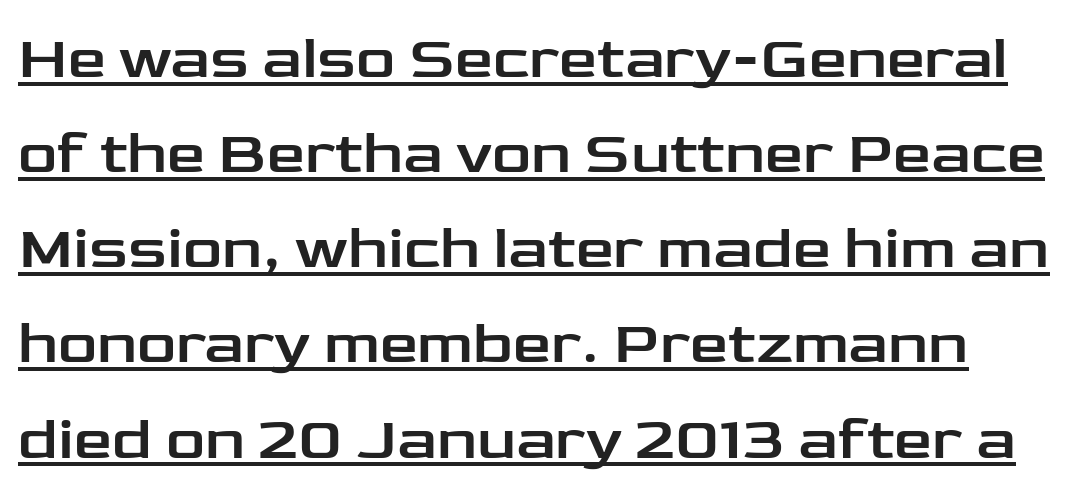
The image shows 61 px wide sans-serif type, upright; set normal line spacing (1.56x), normal letter spacing, underlined; low stroke contrast and a medium x-height.
